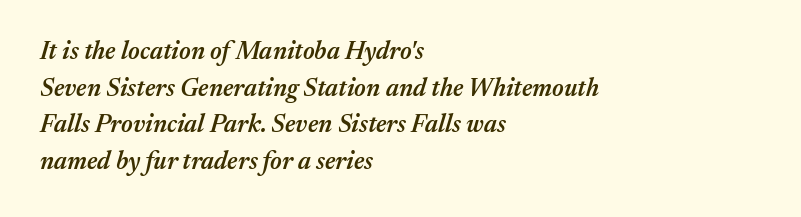
The image shows 25 px text type, italic (leaning right); set left-aligned, normal line spacing (1.47x), normal letter spacing, not underlined.
